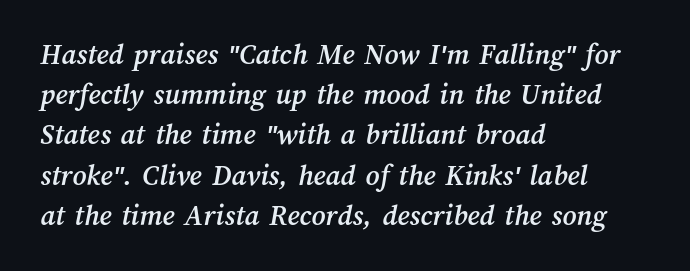
Q: Is the text underlined? A: No.
Q: How is the paragraph aligned? A: Left-aligned.
Q: Is the spacing between letters normal or unusually wide? A: Normal.
Q: Is the spacing between lines tight, normal or loose? A: Normal.
Q: Width (condensed, normal, or wide)? A: Normal.
Q: Stroke contrast? A: Medium.
Q: x-height? A: Medium.
Q: Monospaced? A: No.
